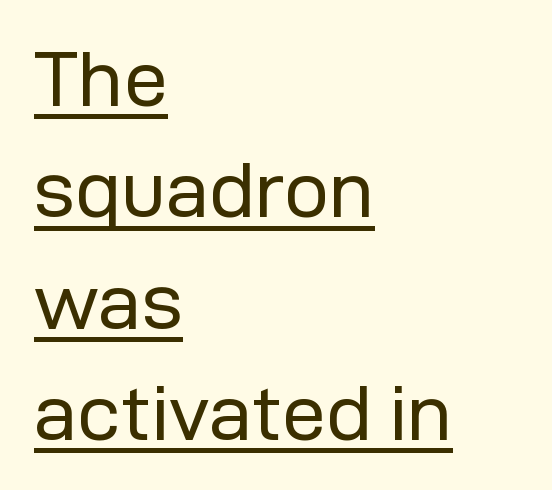
{"serif": "no", "italic": "no", "bold": "no", "weight": "regular", "width": "normal", "stroke_contrast": "low", "x_height": "medium", "monospaced": "no", "underline": "yes", "align": "left", "line_spacing": "normal", "line_spacing_ratio": 1.41, "letter_spacing": "normal", "letter_spacing_em": 0.0, "glyph_px": 79}
